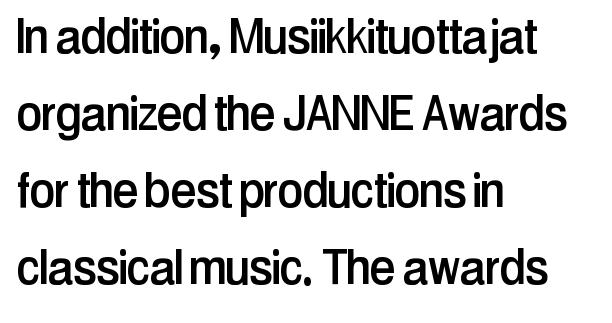
The image shows 58 px condensed sans-serif type, upright; set left-aligned, normal line spacing (1.33x), normal letter spacing, not underlined; low stroke contrast and a medium x-height.
